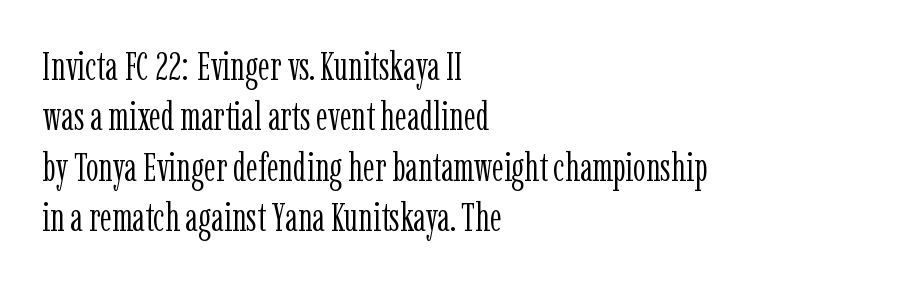
The image shows 40 px light, condensed serif type, upright; set left-aligned, normal line spacing (1.26x), normal letter spacing, not underlined; low stroke contrast and a medium x-height.
